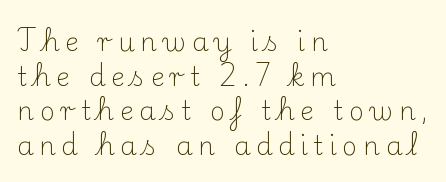
Students, note that the glyphs here are deliberately spaced far apart. The specimen reads as upright at a glance. No word sits above an underline. No letter is thick-stroked: the sample isn't bold.
